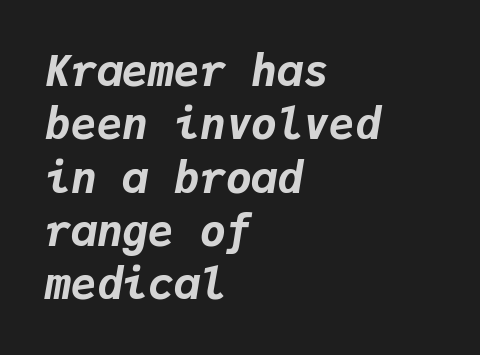
Designer's note — italics engaged. Compared with a centered layout, this one pins lines to the left instead. A bare baseline throughout the passage. Stroke thickness is high; the sample reads as a true bold. Is the letter spacing exaggerated? No — it looks like the ordinary default. Here the designer chose a console-style face with uniform glyph widths.
